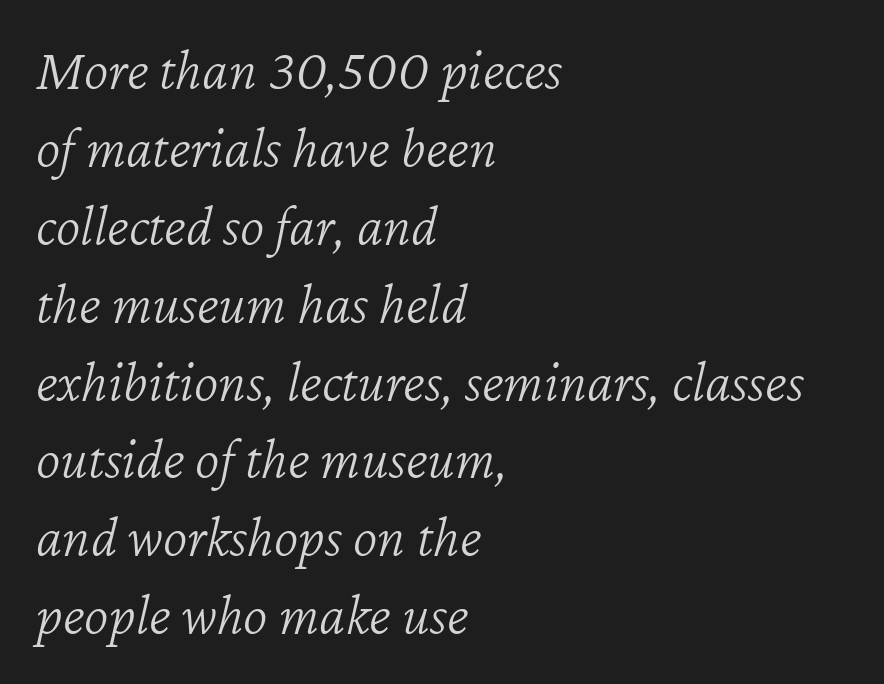
Line starts are locked; line ends wander. Is there much room between lines? A standard amount, neither cramped nor airy. Note the varied advance widths — an 'i' is clearly narrower than an 'm'. The letterforms sit at book weight or below. Rendered with sloped, italic letterforms.
